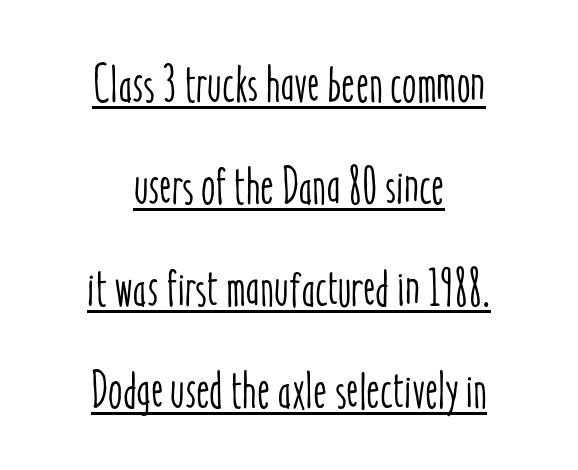
Q: Is the text italic (slanted)? A: No, it is upright.
Q: Is the text underlined? A: Yes.
Q: How is the paragraph aligned? A: Centered.
Q: Is the spacing between letters normal or unusually wide? A: Normal.
Q: Is the spacing between lines tight, normal or loose? A: Loose.
Q: Width (condensed, normal, or wide)? A: Condensed.
Q: Stroke contrast? A: Low.
Q: x-height? A: Medium.
Q: Monospaced? A: No.
